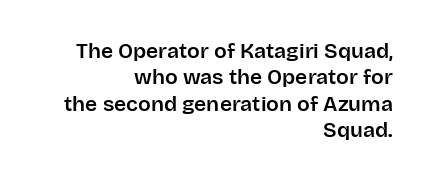
The image shows 21 px text type, upright; set right-aligned, normal line spacing (1.26x), normal letter spacing, not underlined.
